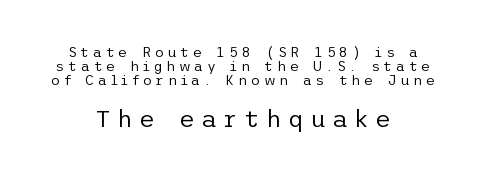
Q: Is the text bold? A: No.
Q: Is the text italic (slanted)? A: No, it is upright.
Q: Is the text underlined? A: No.
Q: How is the paragraph aligned? A: Centered.
Q: Is the spacing between letters normal or unusually wide? A: Unusually wide.
Q: Is the spacing between lines tight, normal or loose? A: Tight.
Q: Which block of text is set in a larger size, the first (top) or the second (bottom)? A: The second (bottom) one.
